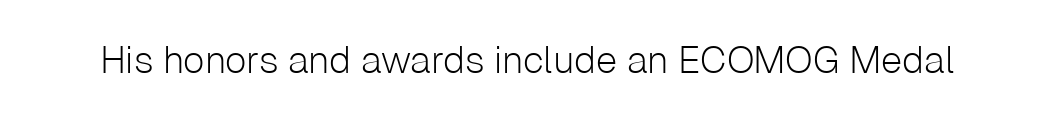
The image shows 38 px light sans-serif type, upright; set normal letter spacing, not underlined; low stroke contrast and a medium x-height.
